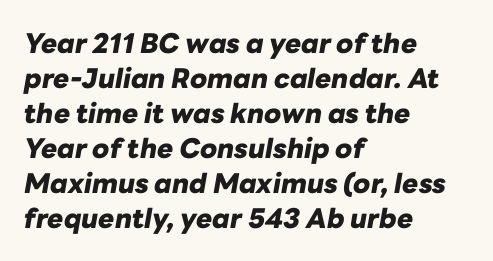
Q: Is the text bold? A: Yes.
Q: Is the text italic (slanted)? A: Yes, it leans right by about 10 degrees.
Q: Is the text underlined? A: No.
Q: How is the paragraph aligned? A: Left-aligned.
Q: Is the spacing between letters normal or unusually wide? A: Normal.
Q: Is the spacing between lines tight, normal or loose? A: Normal.
